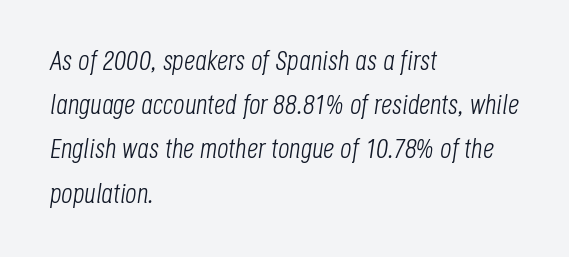
{"italic": "yes", "lean": "right", "slant_degrees": 8, "bold": "no", "weight": "light", "width": "condensed", "stroke_contrast": "low", "x_height": "large", "monospaced": "no", "underline": "no", "align": "left", "line_spacing": "normal", "line_spacing_ratio": 1.58, "letter_spacing": "normal", "letter_spacing_em": 0.0, "glyph_px": 28}
